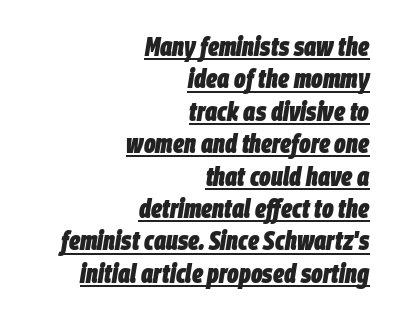
Q: Is the text bold? A: Yes.
Q: Is the text italic (slanted)? A: Yes, it leans right by about 9 degrees.
Q: Is the text underlined? A: Yes.
Q: How is the paragraph aligned? A: Right-aligned.
Q: Is the spacing between letters normal or unusually wide? A: Normal.
